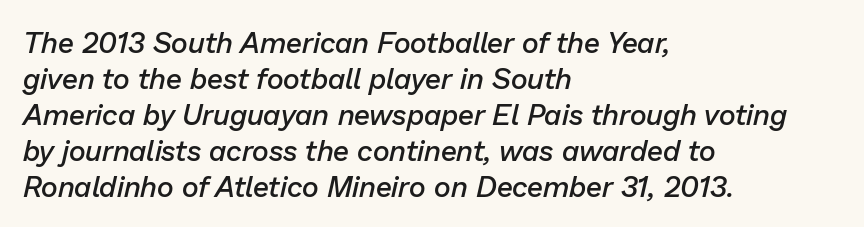
The image shows 29 px semibold type, italic (leaning right); set left-aligned, line spacing 1.24x, normal letter spacing, not underlined; low stroke contrast and a medium x-height.
